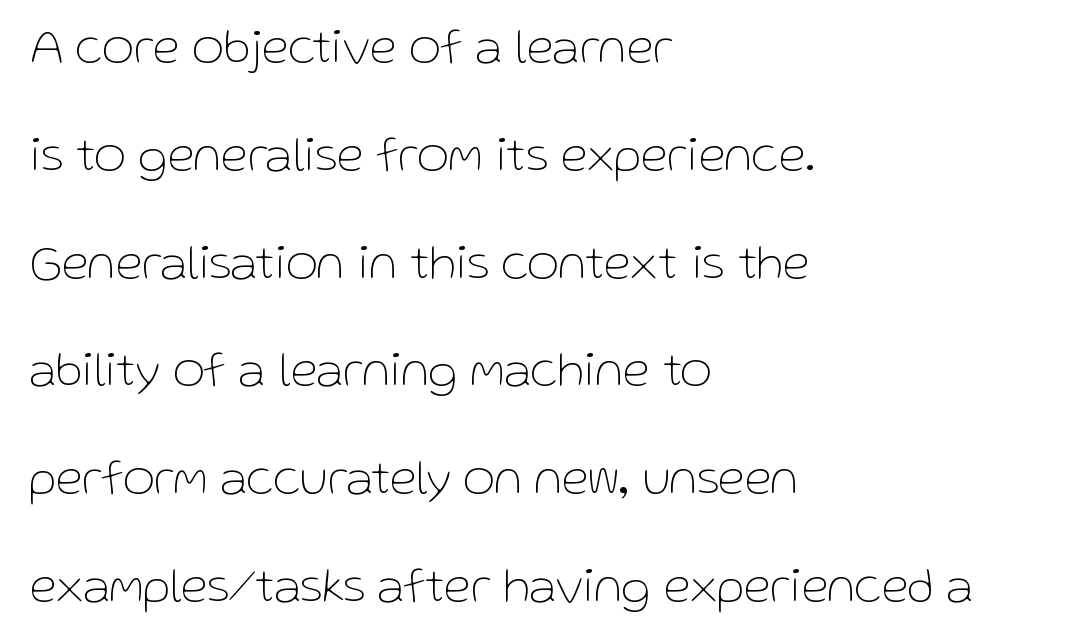
{"serif": "no", "italic": "no", "bold": "no", "weight": "thin", "width": "normal", "stroke_contrast": "low", "x_height": "medium", "monospaced": "no", "underline": "no", "align": "left", "line_spacing": "loose", "line_spacing_ratio": 2.2, "letter_spacing": "normal", "letter_spacing_em": 0.0, "glyph_px": 49}
